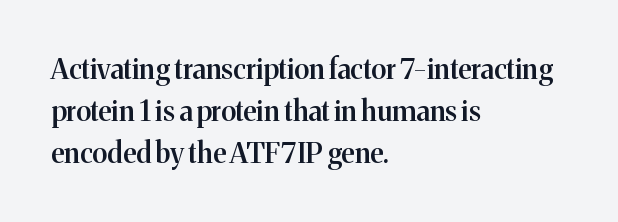
Q: Is the text bold? A: Semi-bold.
Q: Is the text italic (slanted)? A: No, it is upright.
Q: Is the typeface a serif or a sans-serif typeface? A: Serif.
Q: Is the text underlined? A: No.
Q: How is the paragraph aligned? A: Left-aligned.
Q: Is the spacing between letters normal or unusually wide? A: Normal.
Q: Is the spacing between lines tight, normal or loose? A: Normal.
Q: Width (condensed, normal, or wide)? A: Normal.
Q: Stroke contrast? A: Medium.
Q: x-height? A: Medium.
Q: Monospaced? A: No.
